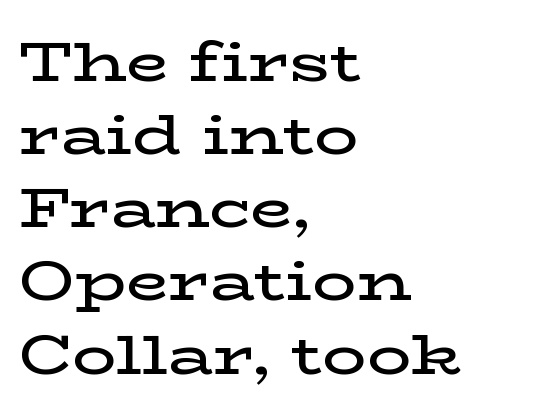
{"serif": "yes", "italic": "no", "bold": "semi", "weight": "semibold", "width": "wide", "stroke_contrast": "low", "x_height": "medium", "monospaced": "no", "underline": "no", "align": "left", "line_spacing": "normal", "line_spacing_ratio": 1.33, "letter_spacing": "normal", "letter_spacing_em": 0.0, "glyph_px": 55}
